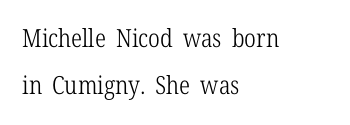
Q: Is the text bold? A: No.
Q: Is the text italic (slanted)? A: No, it is upright.
Q: Is the text underlined? A: No.
Q: How is the paragraph aligned? A: Left-aligned.
Q: Is the spacing between letters normal or unusually wide? A: Normal.
